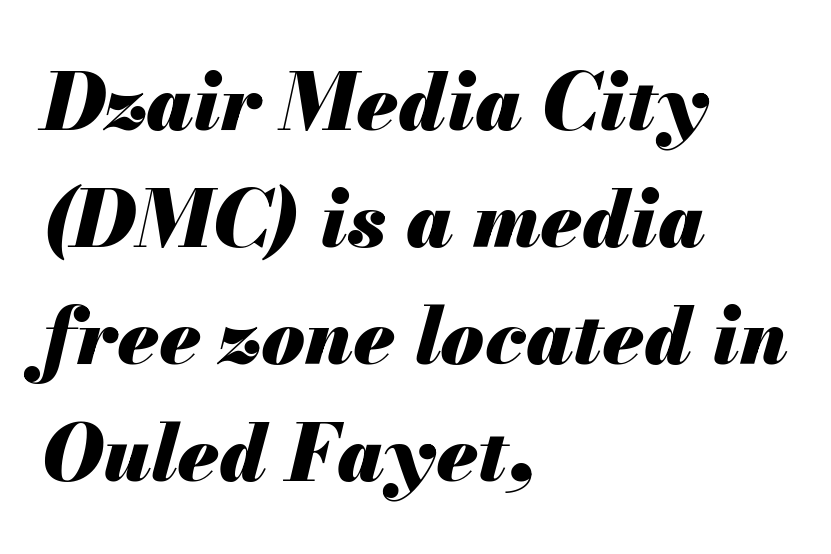
Leading matches the norm, producing a regular column. Heavy-handed strokes throughout: this text is bold. Spacing verdict: proportional, widths tailored to each character. The paragraph shown leans on its left margin. Looking at the ascenders, they clearly lean. The gaps between neighbouring characters are ordinary and unremarkable.
